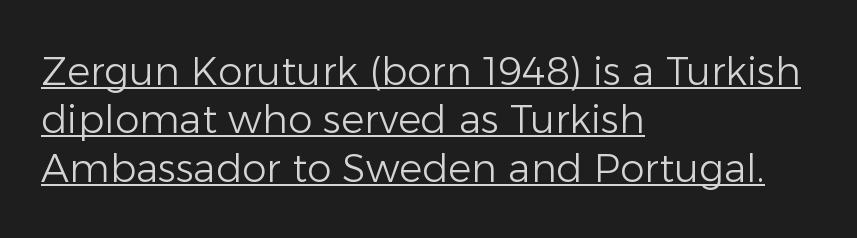
{"serif": "no", "italic": "no", "bold": "no", "weight": "light", "width": "normal", "stroke_contrast": "low", "x_height": "medium", "monospaced": "no", "underline": "yes", "align": "left", "line_spacing_ratio": 1.24, "letter_spacing": "normal", "letter_spacing_em": 0.0, "glyph_px": 39}
